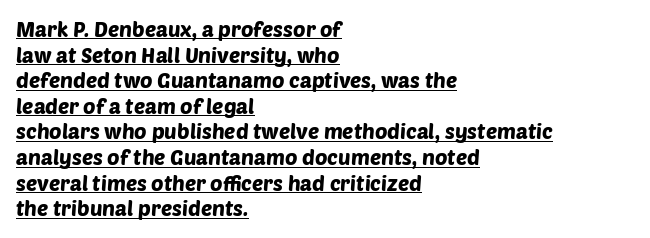
{"underline": "yes", "align": "left", "line_spacing_ratio": 1.22, "letter_spacing": "normal", "letter_spacing_em": 0.0, "glyph_px": 21}
